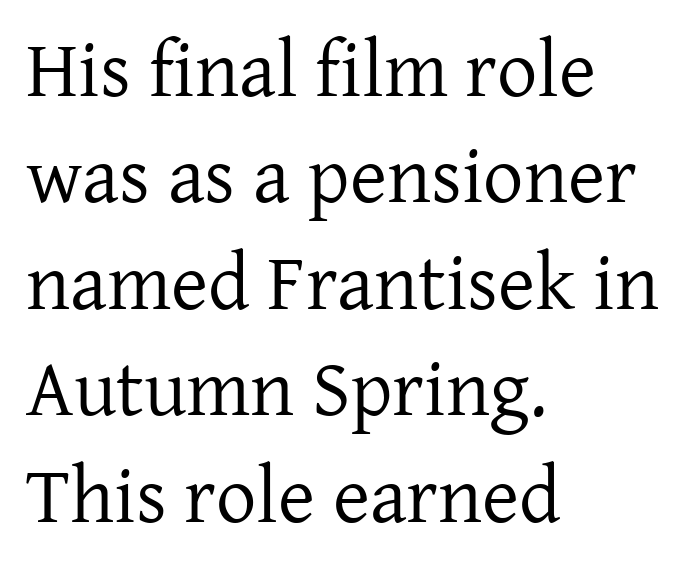
Q: Is the text bold? A: No.
Q: Is the text italic (slanted)? A: No, it is upright.
Q: Is the typeface a serif or a sans-serif typeface? A: Serif.
Q: Is the text underlined? A: No.
Q: How is the paragraph aligned? A: Left-aligned.
Q: Is the spacing between letters normal or unusually wide? A: Normal.
Q: Is the spacing between lines tight, normal or loose? A: Normal.
Q: Width (condensed, normal, or wide)? A: Normal.
Q: Stroke contrast? A: Low.
Q: x-height? A: Medium.
Q: Monospaced? A: No.
